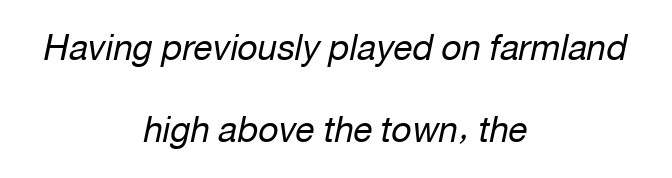
Q: Is the text bold? A: No.
Q: Is the text italic (slanted)? A: Yes, it leans right by about 12 degrees.
Q: Is the text underlined? A: No.
Q: How is the paragraph aligned? A: Centered.
Q: Is the spacing between letters normal or unusually wide? A: Normal.
Q: Is the spacing between lines tight, normal or loose? A: Loose.
Q: Width (condensed, normal, or wide)? A: Normal.
Q: Stroke contrast? A: Low.
Q: x-height? A: Medium.
Q: Monospaced? A: No.
